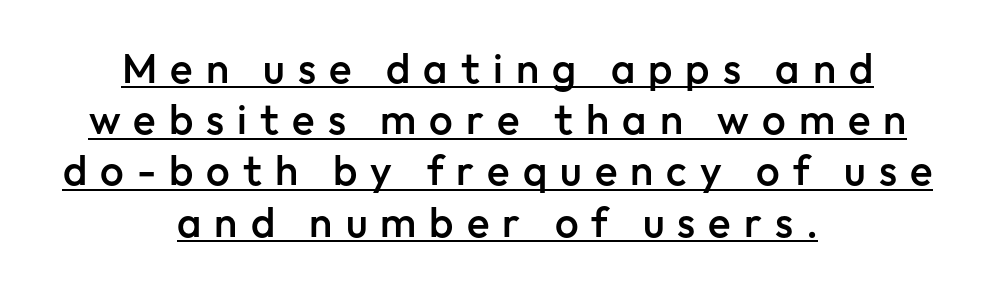
The image shows 42 px semibold sans-serif type, upright; set centered, line spacing 1.22x, unusually wide letter spacing (+0.31 em), underlined; low stroke contrast and a medium x-height.
